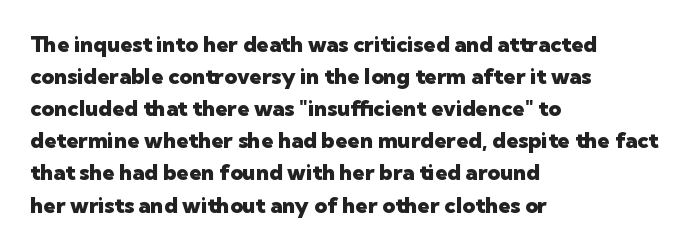
These lines were composed using upright roman letters. Bare-footed words on every line. The vertical gap from one line to the next is medium. Leftover space on each line is placed entirely after the last word. The line texture is even and compact thanks to regular tracking.
